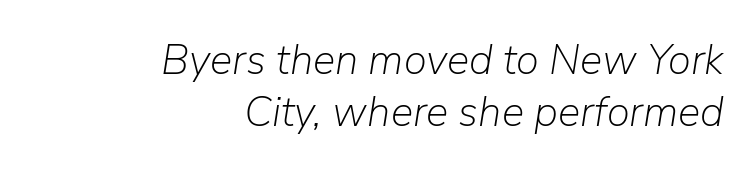
The image shows 42 px light type, italic (leaning right); set right-aligned, line spacing 1.24x, normal letter spacing, not underlined; low stroke contrast and a medium x-height.
